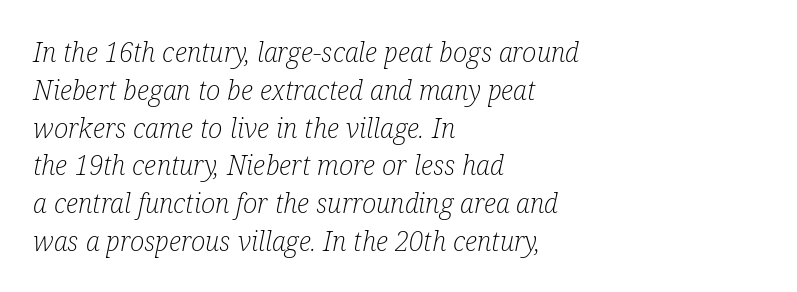
Q: Is the text bold? A: No.
Q: Is the text italic (slanted)? A: Yes, it leans right by about 12 degrees.
Q: Is the text underlined? A: No.
Q: How is the paragraph aligned? A: Left-aligned.
Q: Is the spacing between letters normal or unusually wide? A: Normal.
Q: Is the spacing between lines tight, normal or loose? A: Normal.
